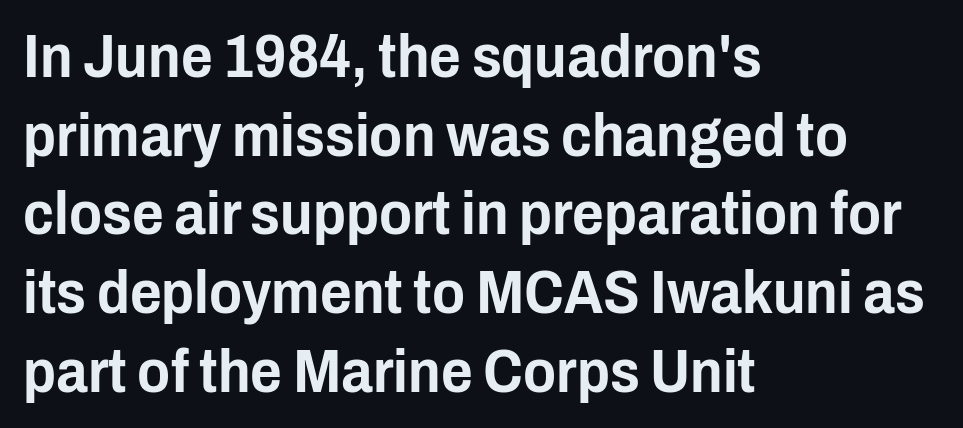
Q: Is the text italic (slanted)? A: No, it is upright.
Q: Is the typeface a serif or a sans-serif typeface? A: Sans-serif.
Q: Is the text underlined? A: No.
Q: How is the paragraph aligned? A: Left-aligned.
Q: Is the spacing between letters normal or unusually wide? A: Normal.
Q: Is the spacing between lines tight, normal or loose? A: Normal.
Q: Width (condensed, normal, or wide)? A: Condensed.
Q: Stroke contrast? A: Low.
Q: x-height? A: Medium.
Q: Monospaced? A: No.
